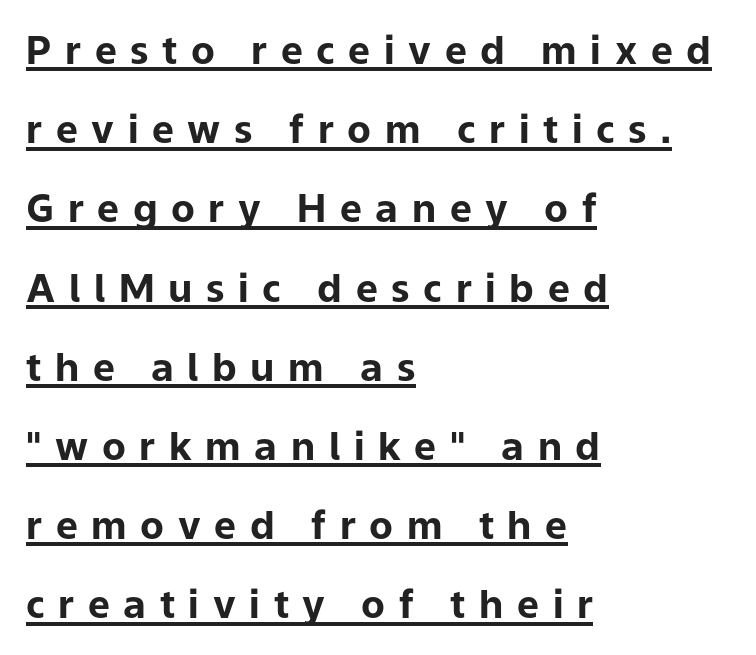
{"serif": "no", "italic": "no", "bold": "yes", "weight": "bold", "width": "normal", "stroke_contrast": "low", "x_height": "medium", "monospaced": "no", "underline": "yes", "align": "left", "line_spacing": "loose", "line_spacing_ratio": 2.03, "letter_spacing": "wide", "letter_spacing_em": 0.35, "glyph_px": 39}
